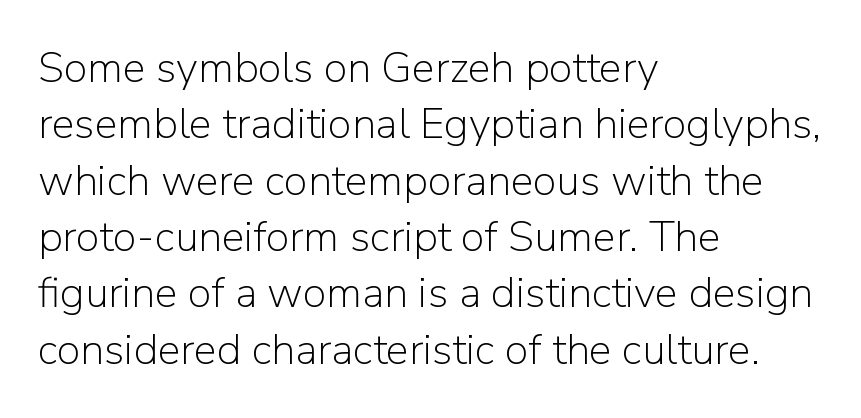
The image shows 43 px light sans-serif type, upright; set left-aligned, normal line spacing (1.31x), normal letter spacing, not underlined; low stroke contrast and a medium x-height.
